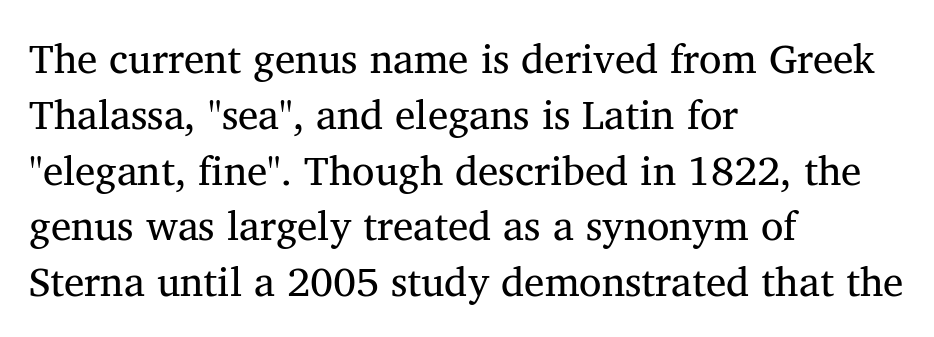
{"serif": "yes", "italic": "no", "bold": "no", "weight": "regular", "width": "normal", "stroke_contrast": "medium", "x_height": "medium", "monospaced": "no", "underline": "no", "align": "left", "line_spacing": "normal", "line_spacing_ratio": 1.36, "letter_spacing": "normal", "letter_spacing_em": 0.0, "glyph_px": 41}
